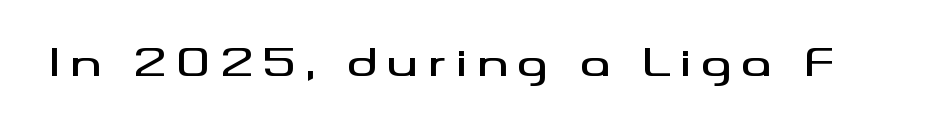
Q: Is the text italic (slanted)? A: No, it is upright.
Q: Is the typeface a serif or a sans-serif typeface? A: Sans-serif.
Q: Is the text underlined? A: No.
Q: Is the spacing between letters normal or unusually wide? A: Unusually wide.
Q: Width (condensed, normal, or wide)? A: Wide.
Q: Stroke contrast? A: Medium.
Q: x-height? A: Small.
Q: Monospaced? A: No.
